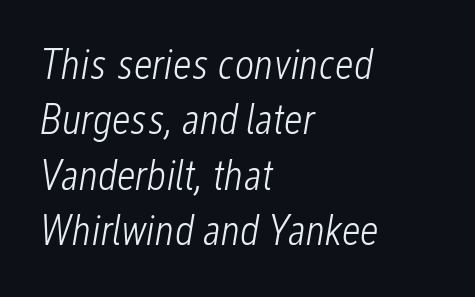
Q: Is the text bold? A: No.
Q: Is the text italic (slanted)? A: Yes, it leans right by about 12 degrees.
Q: Is the text underlined? A: No.
Q: How is the paragraph aligned? A: Left-aligned.
Q: Is the spacing between letters normal or unusually wide? A: Normal.
Q: Is the spacing between lines tight, normal or loose? A: Normal.
Q: Width (condensed, normal, or wide)? A: Condensed.
Q: Stroke contrast? A: Low.
Q: x-height? A: Medium.
Q: Monospaced? A: No.
